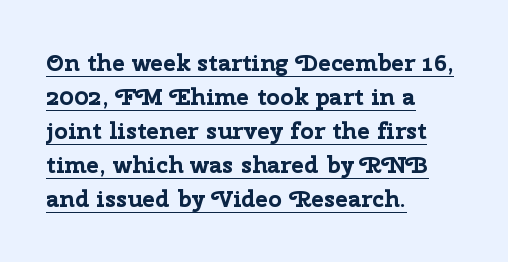
{"italic": "no", "bold": "yes", "underline": "yes", "align": "left", "line_spacing": "normal", "line_spacing_ratio": 1.42, "letter_spacing": "normal", "letter_spacing_em": 0.0, "glyph_px": 24}
